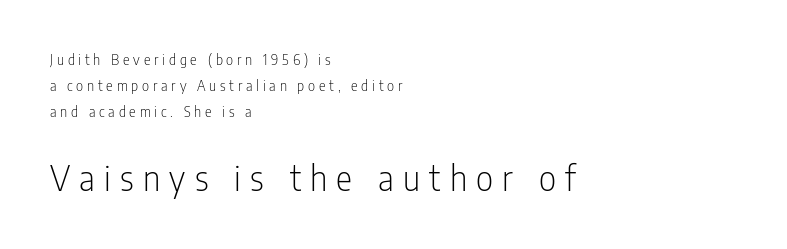
The letters advance in unequal steps, a hallmark of proportional type. Serifs: no, the terminals of the letterforms are clean. The typesetter chose a ragged-right arrangement here. The specimen omits any rule beneath the text block's lines. Honestly, the letter spacing is so wide it's the main thing you notice. In terms of posture, this sample is upright.
